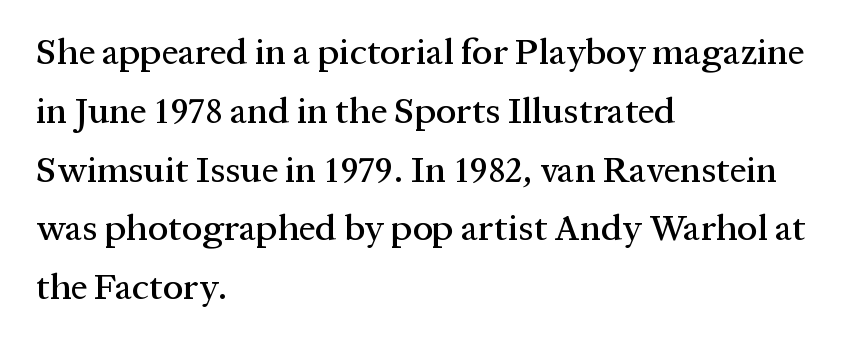
Compared with typical body copy, the letter spacing here is the same. The axis of the letterforms is exactly vertical. The rendering uses a moderate line-height, typical for paragraphs. The words here are not underlined. Letterform terminals end in serifs throughout the passage. Reading down the block, your eye returns to a fixed left position each line.
